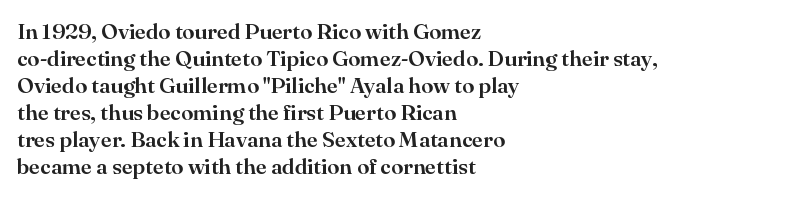
Q: Is the text italic (slanted)? A: No, it is upright.
Q: Is the text underlined? A: No.
Q: How is the paragraph aligned? A: Left-aligned.
Q: Is the spacing between letters normal or unusually wide? A: Normal.
